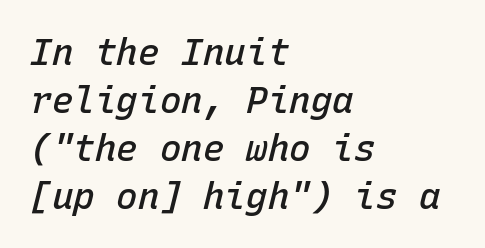
Weight: semibold (demi). Do the characters align in a grid? Yes, the font is monospaced. Standard letterfit; no display-style spreading of the glyphs. The gap between lines stays unmarked.
